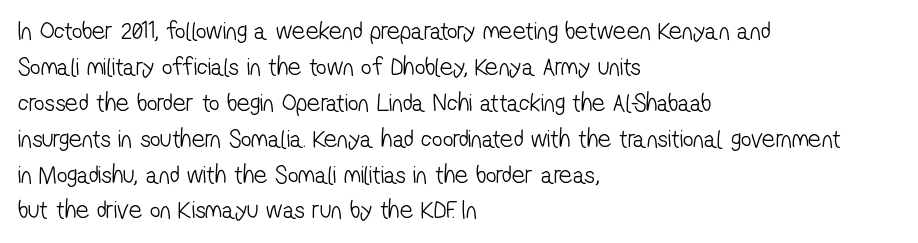
{"bold": "no", "underline": "no", "align": "left", "line_spacing": "normal", "line_spacing_ratio": 1.38, "letter_spacing": "normal", "letter_spacing_em": 0.0, "glyph_px": 26}
